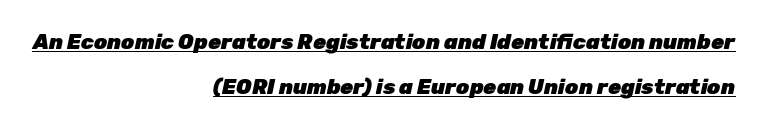
The image shows 21 px bold type, italic (leaning right); set right-aligned, loose line spacing (2.14x), normal letter spacing, underlined.
